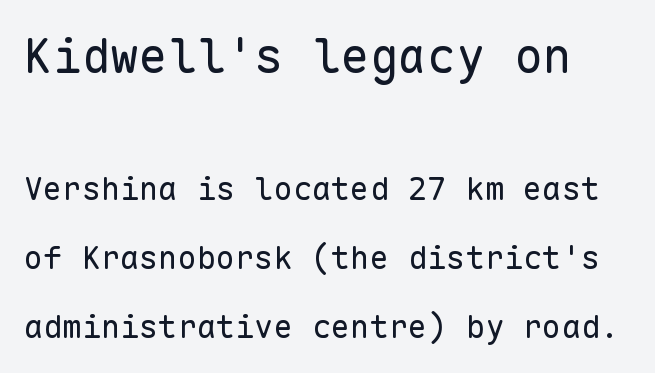
{"serif": "no", "italic": "no", "bold": "no", "weight": "regular", "width": "normal", "stroke_contrast": "low", "x_height": "medium", "monospaced": "yes", "underline": "no", "line_spacing": "loose", "line_spacing_ratio": 2.17, "letter_spacing": "normal", "letter_spacing_em": 0.0, "larger_block": "first", "size_ratio": 1.5, "glyph_px": 48}
